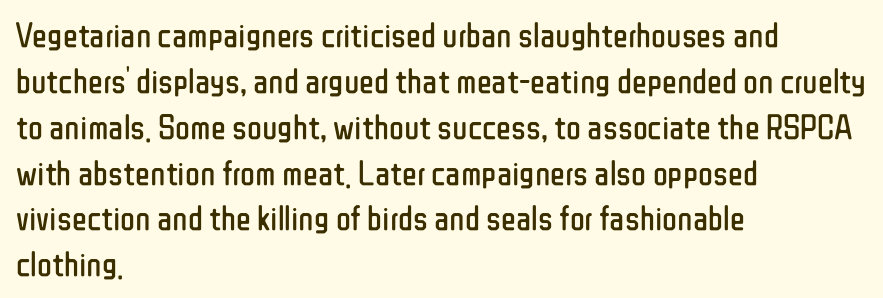
{"serif": "no", "italic": "no", "bold": "no", "weight": "regular", "width": "condensed", "stroke_contrast": "low", "x_height": "medium", "monospaced": "no", "underline": "no", "align": "left", "line_spacing": "normal", "line_spacing_ratio": 1.31, "letter_spacing": "normal", "letter_spacing_em": 0.0, "glyph_px": 35}
